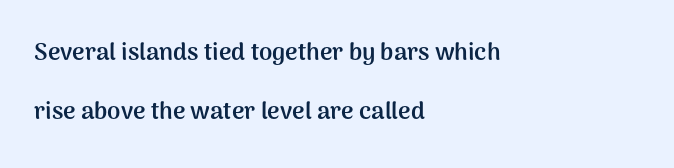
{"italic": "no", "bold": "yes", "underline": "no", "align": "left", "line_spacing": "loose", "line_spacing_ratio": 2.47, "letter_spacing": "normal", "letter_spacing_em": 0.0, "glyph_px": 24}
